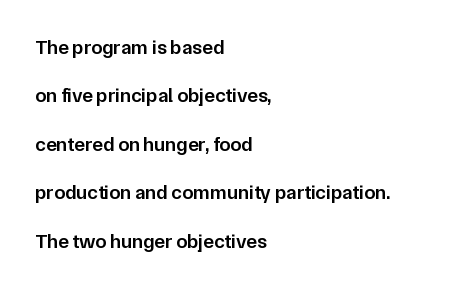
The image shows 20 px text type, upright; set left-aligned, loose line spacing (2.42x), normal letter spacing, not underlined.
